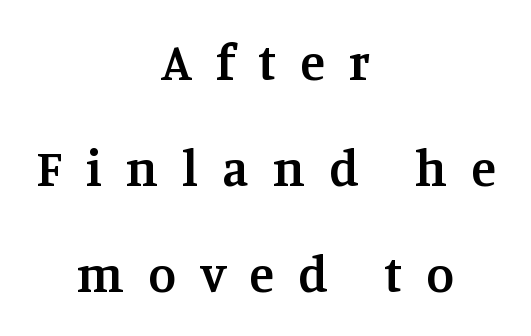
Q: Is the text bold? A: Semi-bold.
Q: Is the text italic (slanted)? A: No, it is upright.
Q: Is the typeface a serif or a sans-serif typeface? A: Serif.
Q: Is the text underlined? A: No.
Q: How is the paragraph aligned? A: Centered.
Q: Is the spacing between letters normal or unusually wide? A: Unusually wide.
Q: Is the spacing between lines tight, normal or loose? A: Loose.
Q: Width (condensed, normal, or wide)? A: Normal.
Q: Stroke contrast? A: Medium.
Q: x-height? A: Large.
Q: Monospaced? A: No.
